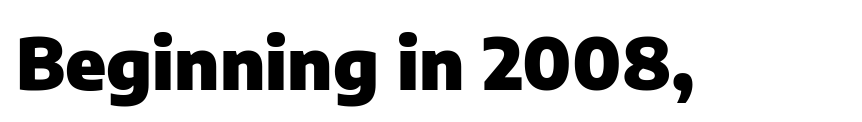
The image shows 71 px heavy sans-serif type, upright; set normal letter spacing, not underlined; low stroke contrast and a medium x-height.
